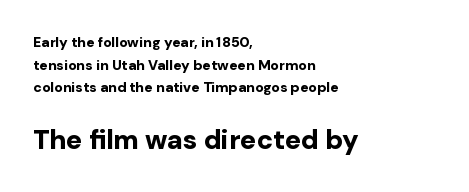
The image shows 27 px bold type, upright; set left-aligned, normal line spacing (1.61x), normal letter spacing, not underlined; the second (bottom) block is 1.93x larger.
